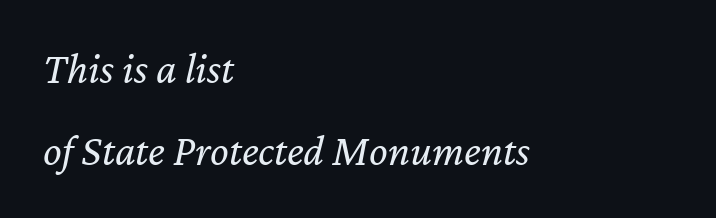
This sample is left-justified, so line endings fall wherever the words run out. Think of a printed novel: that variable character pitch is what you see here. There is no visible air inserted between adjacent glyphs. The typesetting does not lean heavy: it is not bold. Rule under the text: the space is simply empty. Rendered with sloped, italic letterforms.
